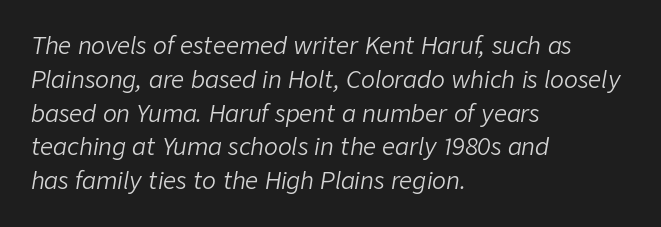
How are the letters spaced? Ordinarily, with no added tracking. Just letters on the line, the space beneath them empty. The cut favours lightness, reaching ordinary text weight at its darkest. Left-aligned paragraph, ragged on the right. The lines sit at an ordinary, default distance from one another. The face used here has a pronounced slope to its letters.
